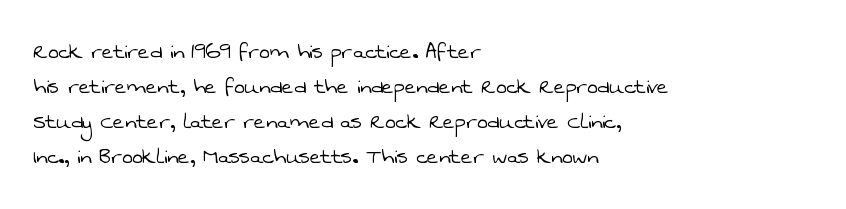
The image shows 25 px text type; set left-aligned, normal line spacing (1.4x), normal letter spacing, not underlined.
